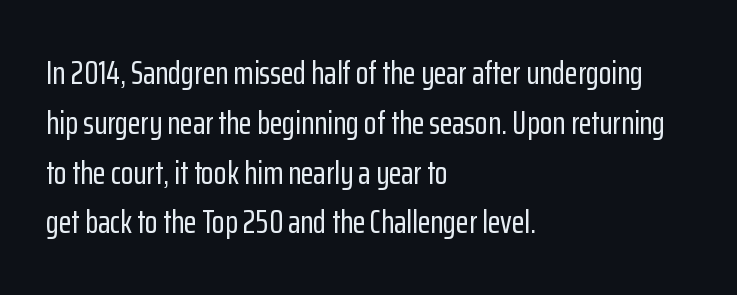
The image shows 33 px condensed sans-serif type, upright; set left-aligned, normal line spacing (1.51x), normal letter spacing, not underlined; low stroke contrast and a medium x-height.
